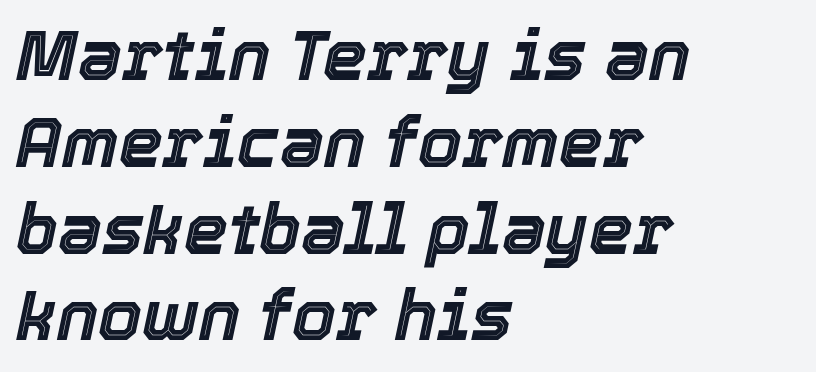
What stands out about the letter spacing? Nothing — it is the standard amount. Notice how the stems are inclined rather than vertical — that's the hallmark of italics. Horizontally, the lines are justified to the leading edge only. A typesetter would call this proportional, since set widths differ per character. No word sits above an underline.
